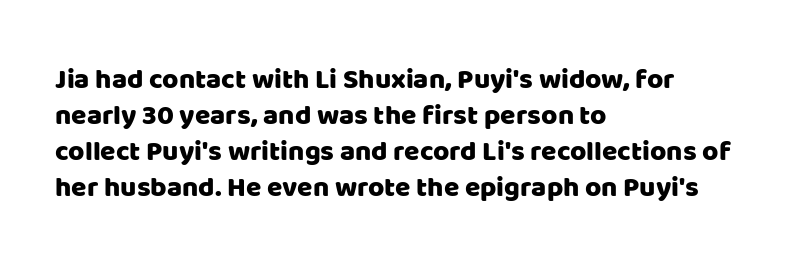
{"serif": "no", "italic": "no", "width": "normal", "stroke_contrast": "low", "x_height": "large", "monospaced": "no", "underline": "no", "align": "left", "line_spacing": "normal", "line_spacing_ratio": 1.29, "letter_spacing": "normal", "letter_spacing_em": 0.0, "glyph_px": 28}
